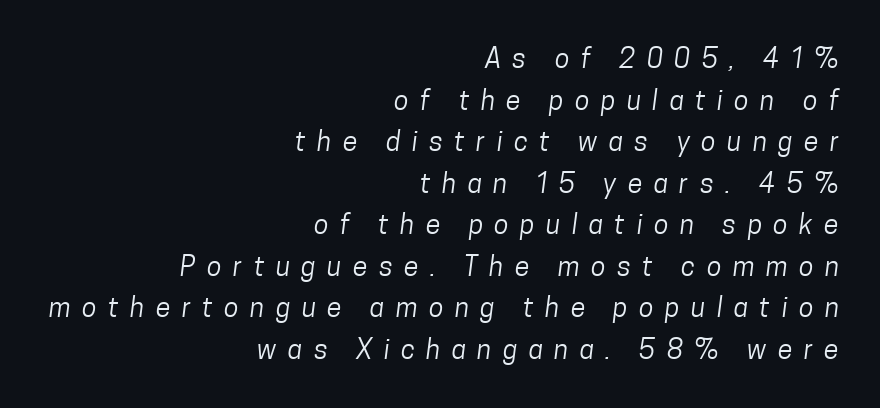
The image shows 27 px text type; set right-aligned, normal line spacing (1.54x), unusually wide letter spacing (+0.42 em), not underlined.
